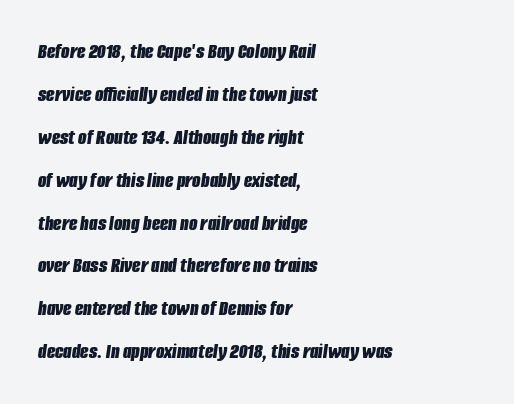
Typographic density is high because the face is bold. Tall strokes in this sample are angled rather than plumb. This rendering leaves character spacing at its baseline value. These lines stand farther apart than default settings would place them. Anything drawn beneath the words? Only blank space. The rendering anchors every line to the left-hand side.
